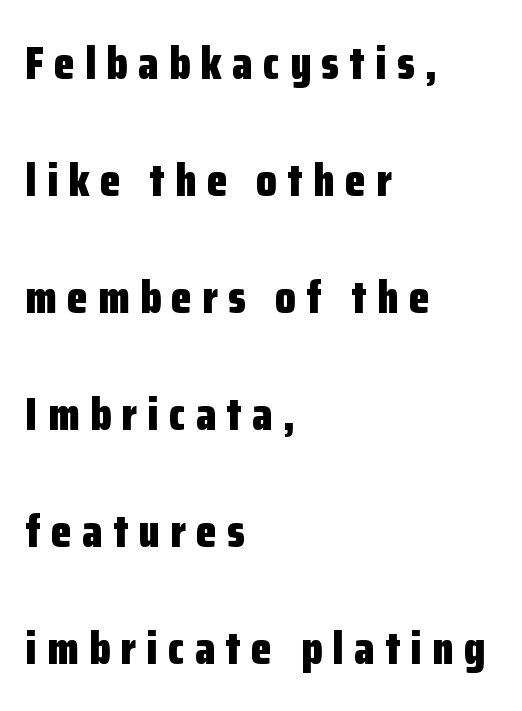
{"serif": "no", "italic": "no", "bold": "yes", "weight": "bold", "width": "condensed", "stroke_contrast": "low", "x_height": "medium", "monospaced": "no", "underline": "no", "align": "left", "line_spacing": "loose", "line_spacing_ratio": 2.49, "letter_spacing": "wide", "letter_spacing_em": 0.22, "glyph_px": 47}
